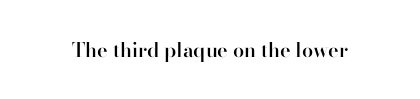
{"italic": "no", "bold": "semi", "underline": "no", "letter_spacing": "normal", "letter_spacing_em": 0.0, "glyph_px": 20}
